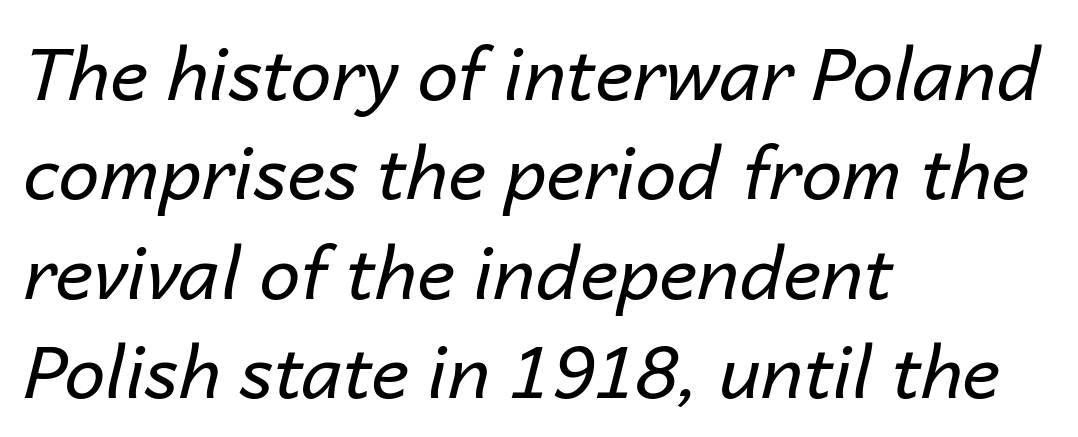
Q: Is the text bold? A: No.
Q: Is the text italic (slanted)? A: Yes, it leans right by about 14 degrees.
Q: Is the text underlined? A: No.
Q: How is the paragraph aligned? A: Left-aligned.
Q: Is the spacing between letters normal or unusually wide? A: Normal.
Q: Is the spacing between lines tight, normal or loose? A: Normal.
Q: Width (condensed, normal, or wide)? A: Normal.
Q: Stroke contrast? A: Low.
Q: x-height? A: Medium.
Q: Monospaced? A: No.
